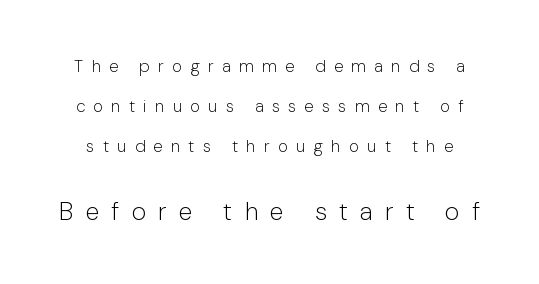
Q: Is the text bold? A: No.
Q: Is the text italic (slanted)? A: No, it is upright.
Q: Is the text underlined? A: No.
Q: Is the spacing between letters normal or unusually wide? A: Unusually wide.
Q: Is the spacing between lines tight, normal or loose? A: Loose.
Q: Which block of text is set in a larger size, the first (top) or the second (bottom)? A: The second (bottom) one.
